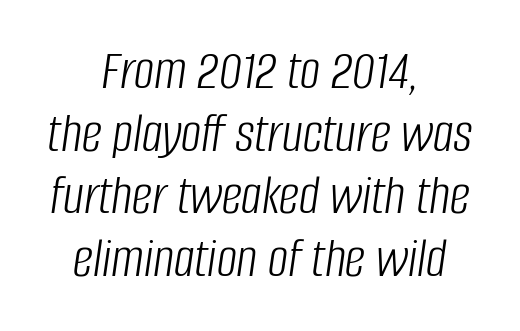
Q: Is the text bold? A: No.
Q: Is the text italic (slanted)? A: Yes, it leans right by about 8 degrees.
Q: Is the text underlined? A: No.
Q: How is the paragraph aligned? A: Centered.
Q: Is the spacing between letters normal or unusually wide? A: Normal.
Q: Is the spacing between lines tight, normal or loose? A: Tight.
Q: Width (condensed, normal, or wide)? A: Condensed.
Q: Stroke contrast? A: Low.
Q: x-height? A: Large.
Q: Monospaced? A: No.
